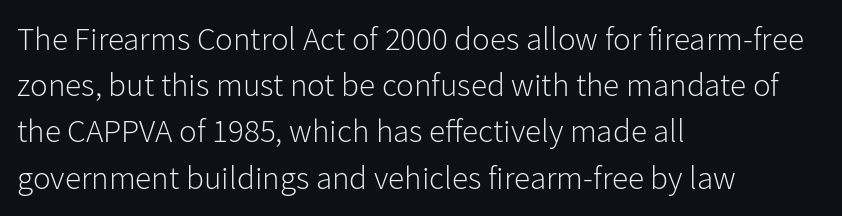
Q: Is the text bold? A: No.
Q: Is the text italic (slanted)? A: No, it is upright.
Q: Is the typeface a serif or a sans-serif typeface? A: Sans-serif.
Q: Is the text underlined? A: No.
Q: How is the paragraph aligned? A: Left-aligned.
Q: Is the spacing between letters normal or unusually wide? A: Normal.
Q: Is the spacing between lines tight, normal or loose? A: Normal.
Q: Width (condensed, normal, or wide)? A: Normal.
Q: Stroke contrast? A: Low.
Q: x-height? A: Medium.
Q: Monospaced? A: No.
